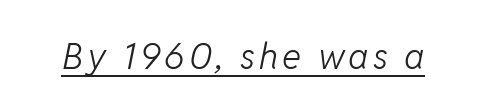
The face looks like a standard text weight, possibly lighter. The axis of the letterforms is tilted away from vertical. The face used here appears with an underline applied. The face used here is proportionally spaced, like ordinary book or web type.
